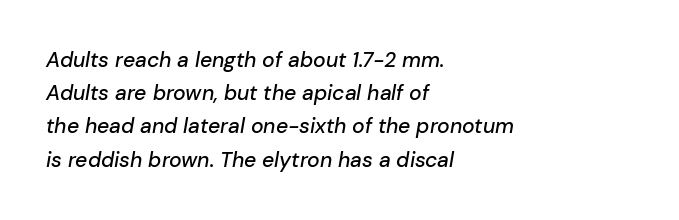
The image shows 21 px text type, italic (leaning right); set left-aligned, normal line spacing (1.58x), normal letter spacing, not underlined.
